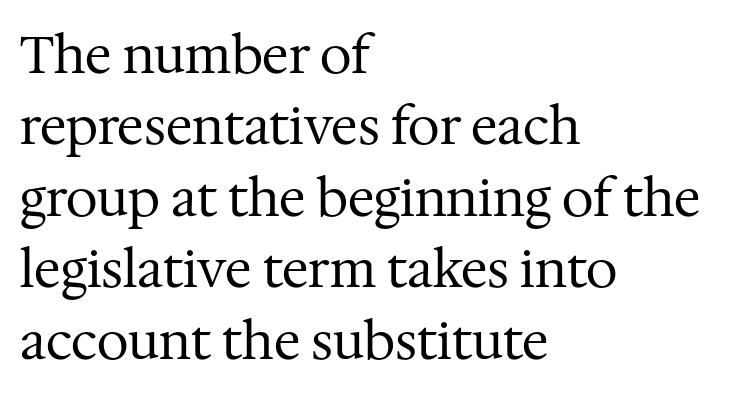
Q: Is the text bold? A: No.
Q: Is the text italic (slanted)? A: No, it is upright.
Q: Is the typeface a serif or a sans-serif typeface? A: Serif.
Q: Is the text underlined? A: No.
Q: How is the paragraph aligned? A: Left-aligned.
Q: Is the spacing between letters normal or unusually wide? A: Normal.
Q: Is the spacing between lines tight, normal or loose? A: Normal.
Q: Width (condensed, normal, or wide)? A: Normal.
Q: Stroke contrast? A: Medium.
Q: x-height? A: Medium.
Q: Monospaced? A: No.
